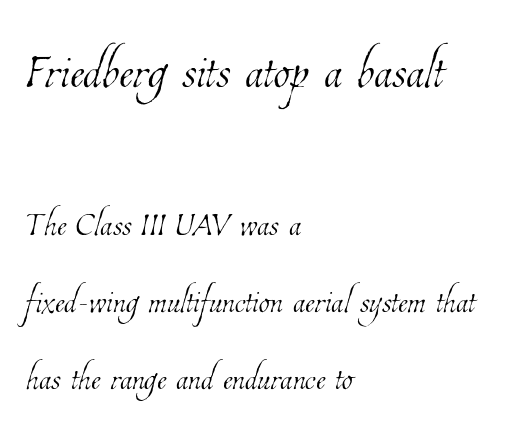
Q: Is the text bold? A: No.
Q: Is the text underlined? A: No.
Q: How is the paragraph aligned? A: Left-aligned.
Q: Is the spacing between letters normal or unusually wide? A: Normal.
Q: Which block of text is set in a larger size, the first (top) or the second (bottom)? A: The first (top) one.
Q: Width (condensed, normal, or wide)? A: Condensed.
Q: Stroke contrast? A: Low.
Q: x-height? A: Medium.
Q: Monospaced? A: No.
